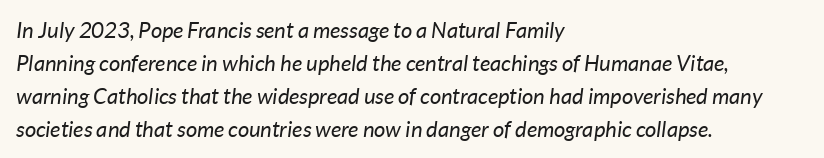
{"italic": "yes", "lean": "right", "slant_degrees": 7, "bold": "no", "underline": "no", "align": "left", "line_spacing": "normal", "line_spacing_ratio": 1.5, "letter_spacing": "normal", "letter_spacing_em": 0.0, "glyph_px": 22}
